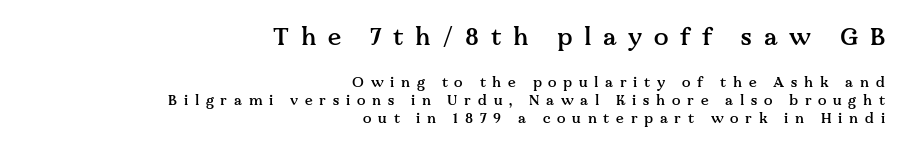
The setting favours the right margin, as signatures and pull-quotes sometimes do. The letters in the upper block stand taller than those in the block below. Typesetter's note: demi weight, one step under bold. Posture: vertical. Letters rest on an invisible, unmarked baseline.
